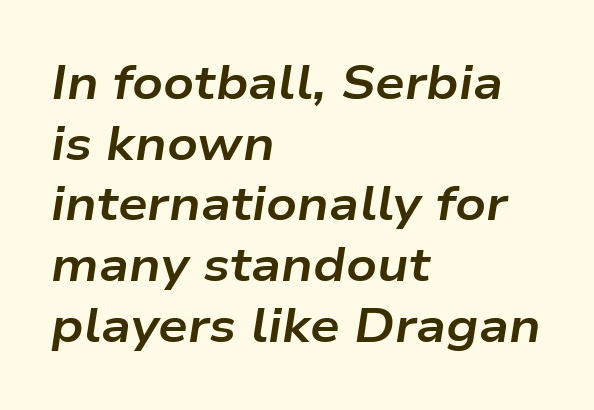
Q: Is the text bold? A: Yes.
Q: Is the text italic (slanted)? A: Yes, it leans right by about 9 degrees.
Q: Is the text underlined? A: No.
Q: How is the paragraph aligned? A: Left-aligned.
Q: Is the spacing between letters normal or unusually wide? A: Normal.
Q: Is the spacing between lines tight, normal or loose? A: Normal.
Q: Width (condensed, normal, or wide)? A: Wide.
Q: Stroke contrast? A: Low.
Q: x-height? A: Medium.
Q: Monospaced? A: No.
